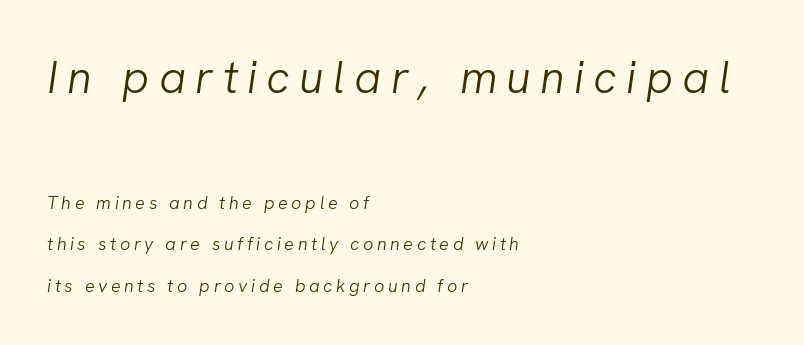
Q: Is the text bold? A: No.
Q: Is the text italic (slanted)? A: Yes, it leans right by about 8 degrees.
Q: Is the text underlined? A: No.
Q: How is the paragraph aligned? A: Left-aligned.
Q: Is the spacing between letters normal or unusually wide? A: Unusually wide.
Q: Is the spacing between lines tight, normal or loose? A: Loose.
Q: Which block of text is set in a larger size, the first (top) or the second (bottom)? A: The first (top) one.
Q: Width (condensed, normal, or wide)? A: Normal.
Q: Stroke contrast? A: Low.
Q: x-height? A: Medium.
Q: Monospaced? A: No.
